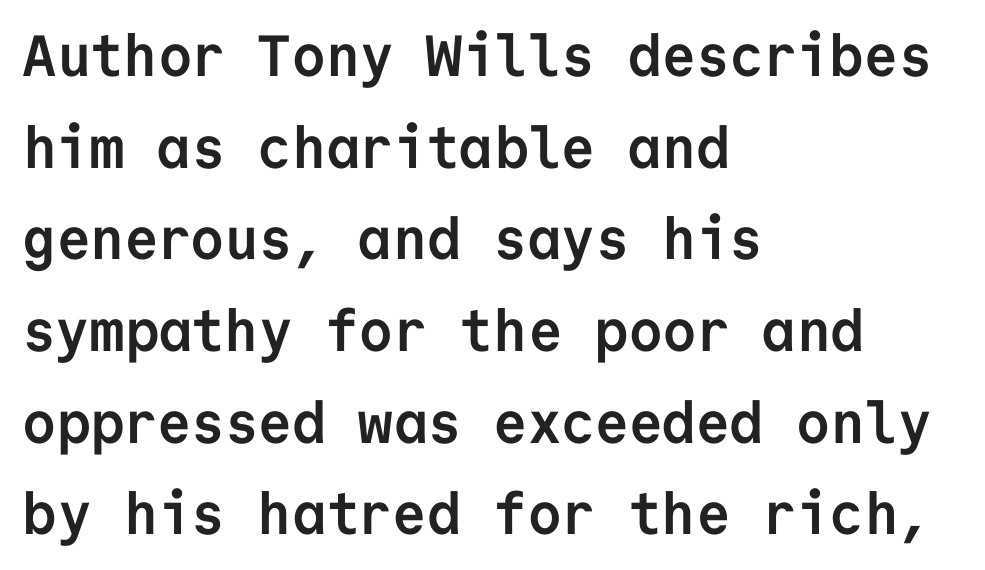
Q: Is the text bold? A: Yes.
Q: Is the text italic (slanted)? A: No, it is upright.
Q: Is the typeface a serif or a sans-serif typeface? A: Sans-serif.
Q: Is the text underlined? A: No.
Q: How is the paragraph aligned? A: Left-aligned.
Q: Is the spacing between letters normal or unusually wide? A: Normal.
Q: Is the spacing between lines tight, normal or loose? A: Normal.
Q: Width (condensed, normal, or wide)? A: Normal.
Q: Stroke contrast? A: Low.
Q: x-height? A: Medium.
Q: Monospaced? A: Yes.
